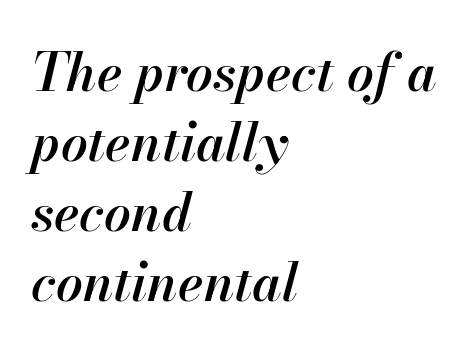
Q: Is the text bold? A: Semi-bold.
Q: Is the text italic (slanted)? A: Yes, it leans right by about 13 degrees.
Q: Is the text underlined? A: No.
Q: How is the paragraph aligned? A: Left-aligned.
Q: Is the spacing between letters normal or unusually wide? A: Normal.
Q: Is the spacing between lines tight, normal or loose? A: Normal.
Q: Width (condensed, normal, or wide)? A: Normal.
Q: Stroke contrast? A: High.
Q: x-height? A: Small.
Q: Monospaced? A: No.
